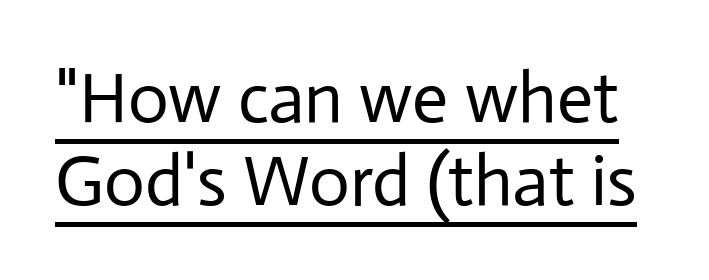
Compared with undecorated copy, this sample adds a rule below the words. Varying glyph widths throughout — classic text-font behaviour. In terms of letterform style, serifs are entirely absent. Observe the ordinary spacing: letters are neighbours, not strangers.
